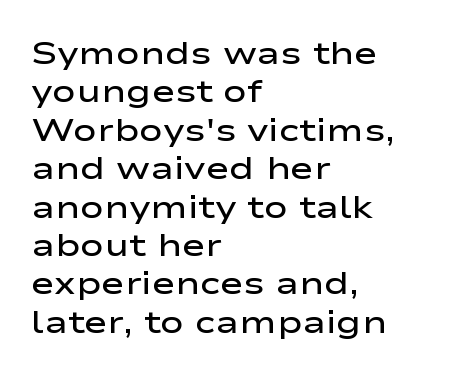
This is moderately heavy type, rendered in semibold. Rule under the text: the space is simply empty. Examine the stroke ends and you'll find no serifs. This is roman type, the default non-slanted kind. There is no visible air inserted between adjacent glyphs. The paragraph shown leans on its left margin.
